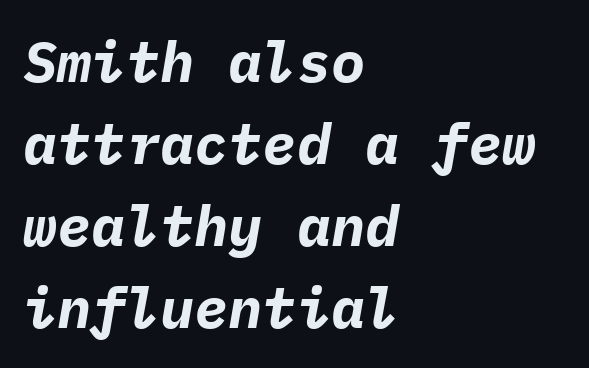
Monospaced: the letters line up in strict vertical columns. In terms of posture, this sample is oblique. Is there much room between lines? A standard amount, neither cramped nor airy. Anything drawn beneath the words? Only blank space.
